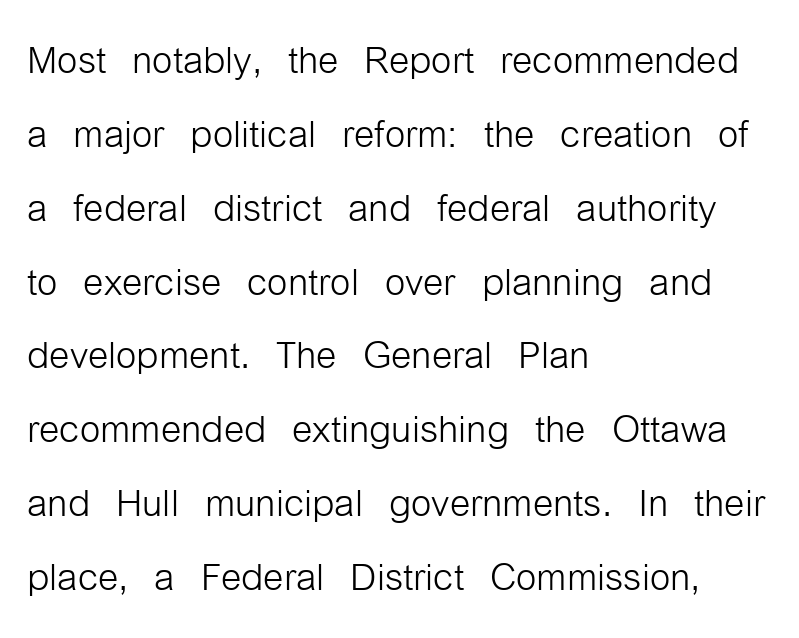
{"serif": "no", "italic": "no", "bold": "no", "weight": "light", "width": "condensed", "stroke_contrast": "low", "x_height": "medium", "monospaced": "no", "underline": "no", "align": "left", "line_spacing": "normal", "line_spacing_ratio": 1.42, "letter_spacing": "normal", "letter_spacing_em": 0.0, "glyph_px": 52}
